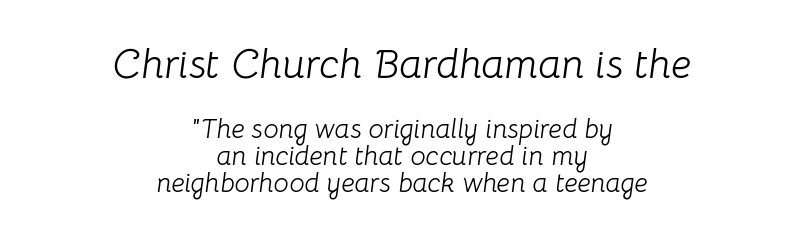
Q: Is the text bold? A: No.
Q: Is the text italic (slanted)? A: Yes, it leans right by about 8 degrees.
Q: Is the text underlined? A: No.
Q: How is the paragraph aligned? A: Centered.
Q: Is the spacing between letters normal or unusually wide? A: Normal.
Q: Is the spacing between lines tight, normal or loose? A: Tight.
Q: Which block of text is set in a larger size, the first (top) or the second (bottom)? A: The first (top) one.
Q: Width (condensed, normal, or wide)? A: Normal.
Q: Stroke contrast? A: Low.
Q: x-height? A: Medium.
Q: Monospaced? A: No.
